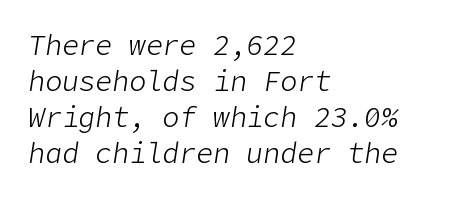
All the whitespace from short lines collects on the right. Nobody touched the tracking dial on this one. Each stroke keeps to a modest, everyday thickness or less. Is the type slanted? Yes — the strokes lean at a clear angle.
